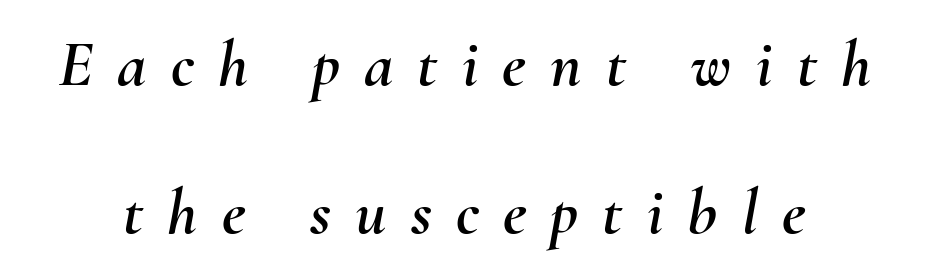
Spacing verdict: proportional, widths tailored to each character. The glyphs look as if they've been sheared to an angle. A typesetter would call this leading open, well beyond the default. The strip under each line holds only bare page. Spacing between characters has been opened up far beyond the box default.
